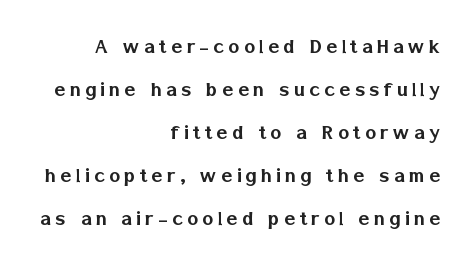
{"italic": "no", "underline": "no", "align": "right", "line_spacing_ratio": 1.87, "glyph_px": 23}
